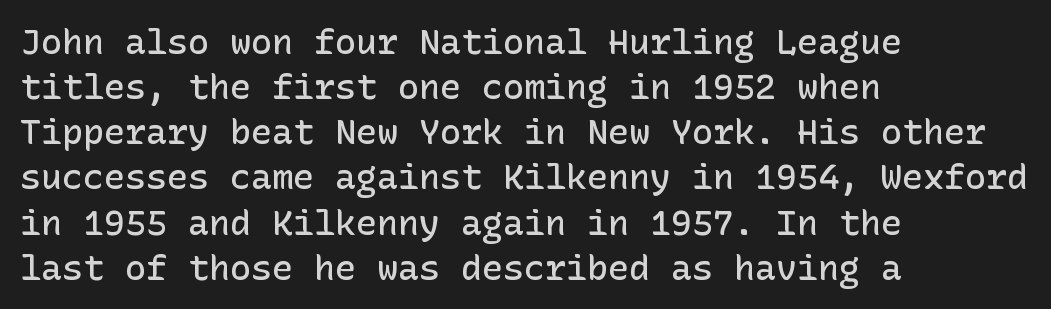
The image shows 35 px semibold sans-serif type, upright; set left-aligned, normal line spacing (1.29x), normal letter spacing, not underlined; low stroke contrast and a medium x-height.
